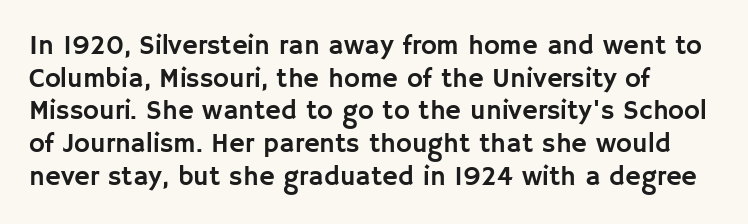
Q: Is the text italic (slanted)? A: No, it is upright.
Q: Is the text underlined? A: No.
Q: Is the spacing between letters normal or unusually wide? A: Normal.
